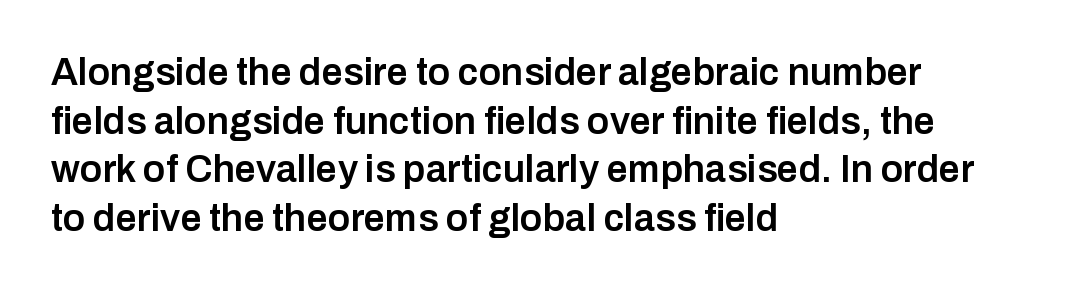
{"serif": "no", "italic": "no", "bold": "semi", "weight": "semibold", "width": "normal", "stroke_contrast": "low", "x_height": "medium", "monospaced": "no", "underline": "no", "align": "left", "line_spacing": "normal", "line_spacing_ratio": 1.28, "letter_spacing": "normal", "letter_spacing_em": 0.0, "glyph_px": 38}
